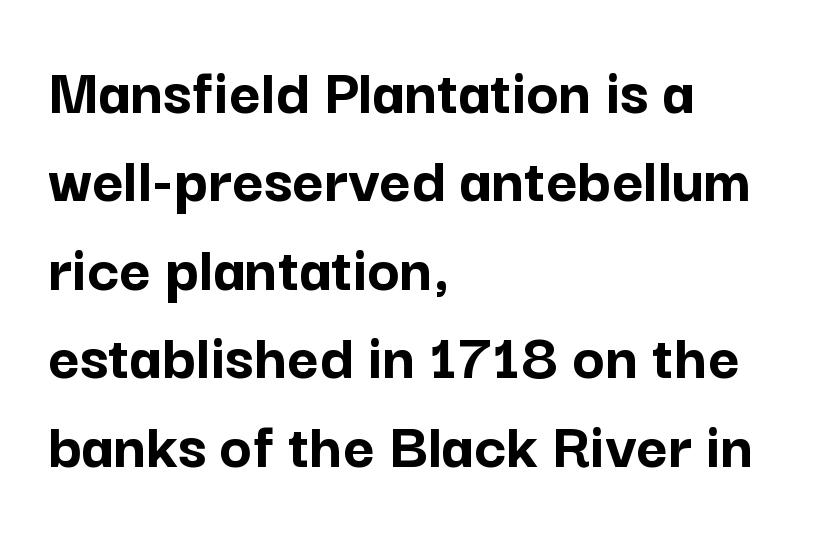
The image shows 68 px semibold sans-serif type, upright; set left-aligned, normal line spacing (1.3x), normal letter spacing, not underlined; low stroke contrast and a medium x-height.
